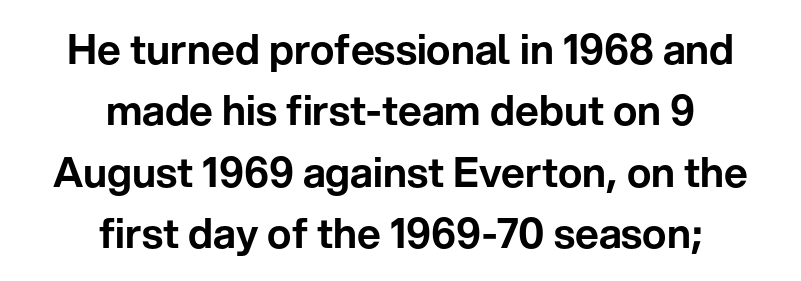
The image shows 41 px sans-serif type, upright; set centered, normal line spacing (1.5x), normal letter spacing, not underlined; low stroke contrast and a medium x-height.
